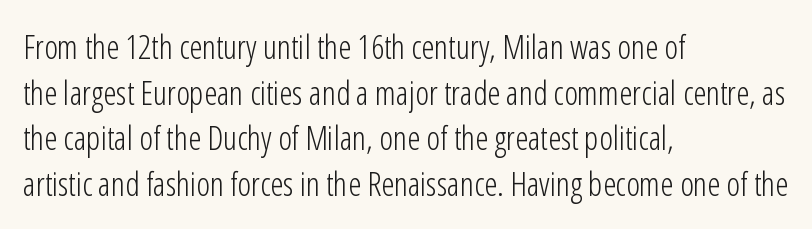
Q: Is the text bold? A: No.
Q: Is the text italic (slanted)? A: No, it is upright.
Q: Is the typeface a serif or a sans-serif typeface? A: Sans-serif.
Q: Is the text underlined? A: No.
Q: How is the paragraph aligned? A: Left-aligned.
Q: Is the spacing between letters normal or unusually wide? A: Normal.
Q: Is the spacing between lines tight, normal or loose? A: Normal.
Q: Width (condensed, normal, or wide)? A: Condensed.
Q: Stroke contrast? A: Low.
Q: x-height? A: Medium.
Q: Monospaced? A: No.
